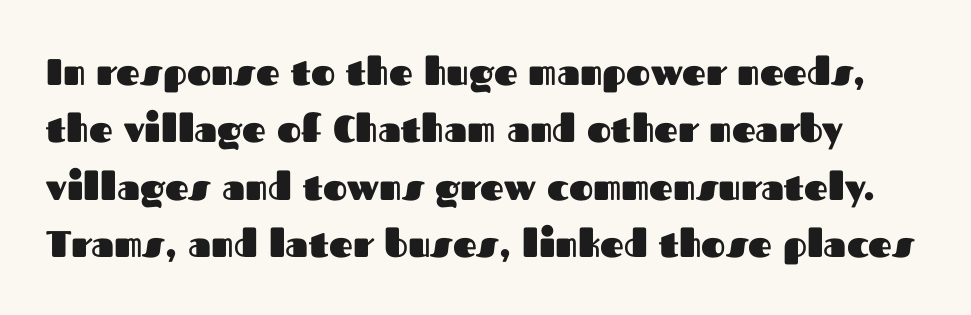
Q: Is the text bold? A: Yes.
Q: Is the text italic (slanted)? A: No, it is upright.
Q: Is the typeface a serif or a sans-serif typeface? A: Sans-serif.
Q: Is the text underlined? A: No.
Q: Is the spacing between letters normal or unusually wide? A: Normal.
Q: Is the spacing between lines tight, normal or loose? A: Normal.
Q: Width (condensed, normal, or wide)? A: Normal.
Q: Stroke contrast? A: Medium.
Q: x-height? A: Medium.
Q: Monospaced? A: No.
